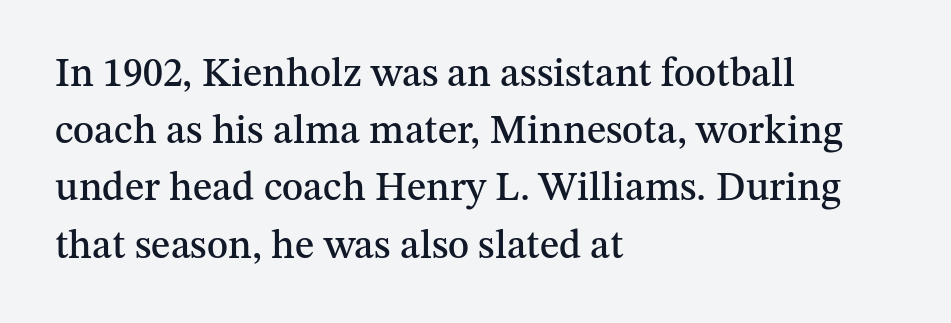
When letters stand straight like this, we call the style roman or upright. Horizontal bands of white between lines are of average thickness. Spacing verdict: proportional, widths tailored to each character. The space directly below the letters is spotless.
